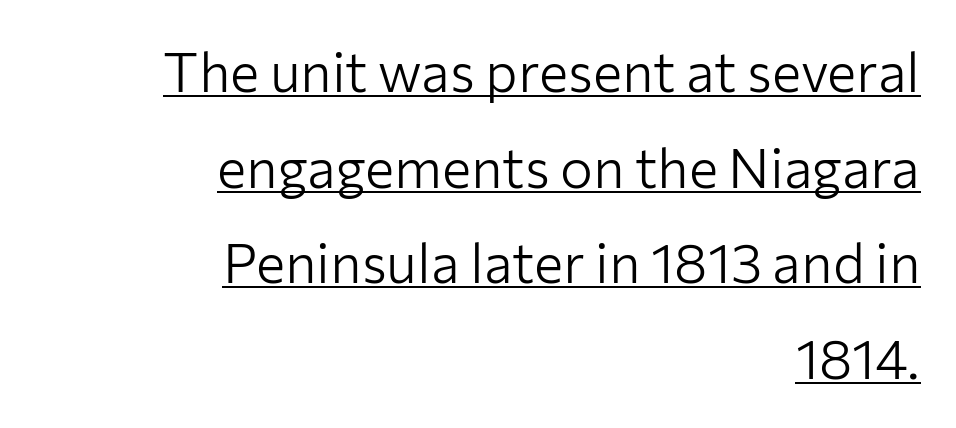
The image shows 55 px light sans-serif type, upright; set right-aligned, line spacing 1.74x, normal letter spacing, underlined; low stroke contrast and a medium x-height.
